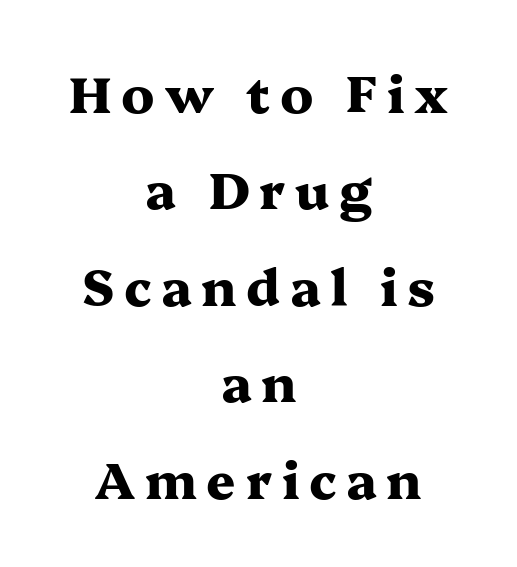
Q: Is the text bold? A: Yes.
Q: Is the text italic (slanted)? A: No, it is upright.
Q: Is the typeface a serif or a sans-serif typeface? A: Serif.
Q: Is the text underlined? A: No.
Q: How is the paragraph aligned? A: Centered.
Q: Width (condensed, normal, or wide)? A: Wide.
Q: Stroke contrast? A: Medium.
Q: x-height? A: Medium.
Q: Monospaced? A: No.
